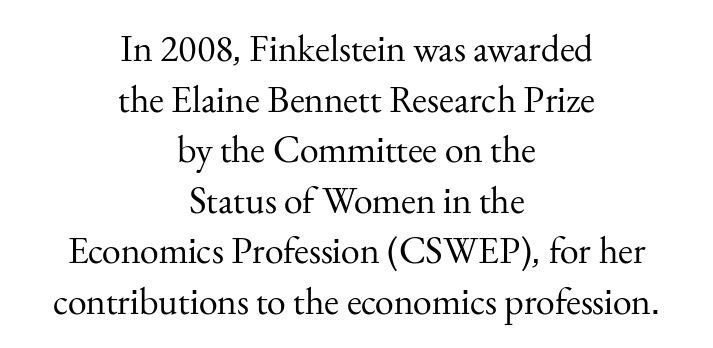
The image shows 38 px regular-weight serif type, upright; set centered, normal line spacing (1.33x), normal letter spacing, not underlined; medium stroke contrast and a small x-height.
